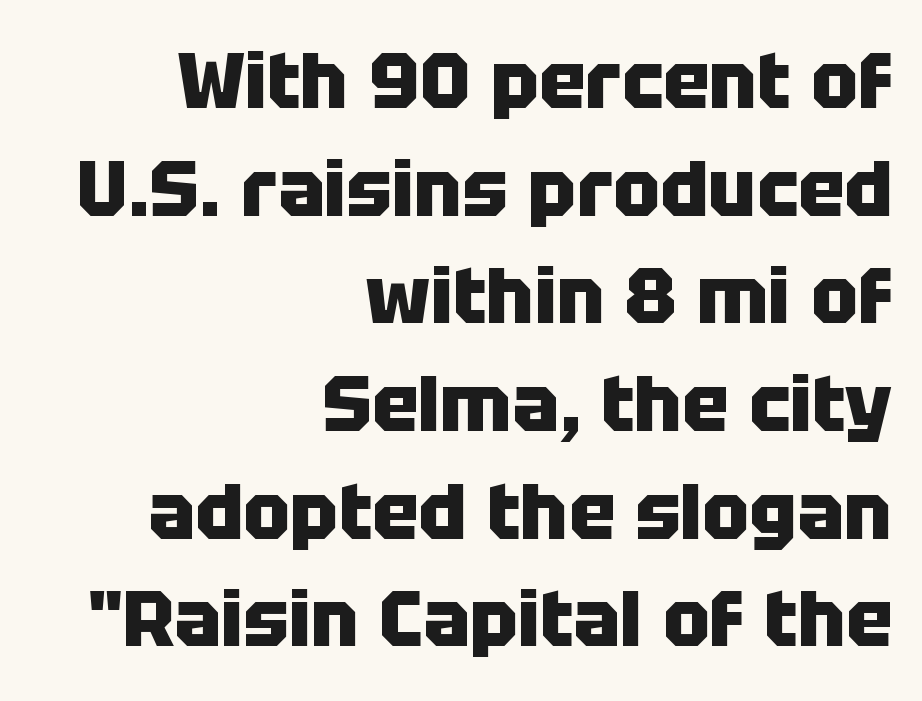
The image shows 78 px heavy sans-serif type, upright; set right-aligned, normal line spacing (1.38x), normal letter spacing, not underlined; low stroke contrast and a large x-height.
